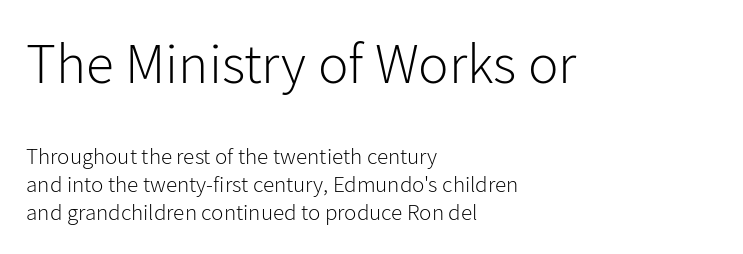
Observe the ordinary spacing: letters are neighbours, not strangers. The upper block of text is set noticeably larger than the block beneath it. If you drew a ruler down the left edge, every line would touch it. A typesetter would label this face a sans. Underline: absent. Nothing heavy about these letters — not bold at all.
